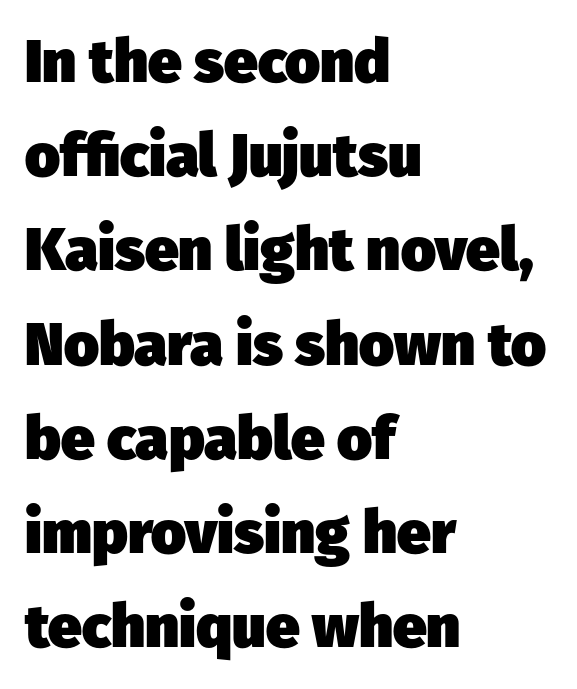
The image shows 60 px heavy sans-serif type; set left-aligned, normal line spacing (1.57x), normal letter spacing, not underlined; low stroke contrast and a medium x-height.
